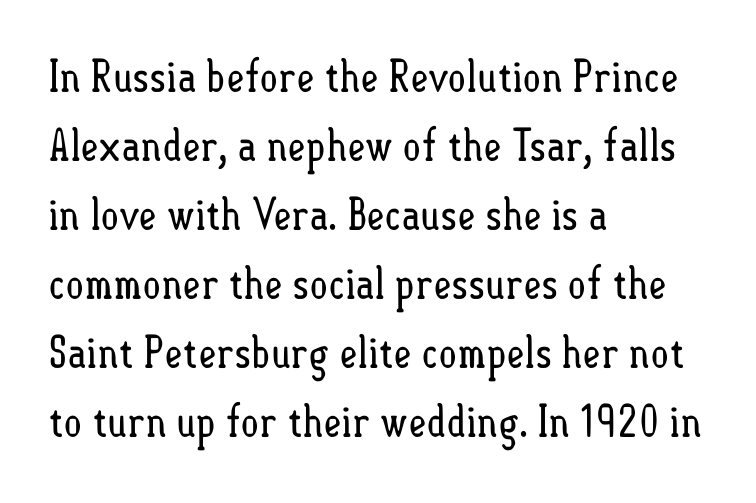
Q: Is the text bold? A: No.
Q: Is the text italic (slanted)? A: No, it is upright.
Q: Is the text underlined? A: No.
Q: How is the paragraph aligned? A: Left-aligned.
Q: Is the spacing between letters normal or unusually wide? A: Normal.
Q: Is the spacing between lines tight, normal or loose? A: Normal.
Q: Width (condensed, normal, or wide)? A: Condensed.
Q: Stroke contrast? A: Low.
Q: x-height? A: Small.
Q: Monospaced? A: No.
